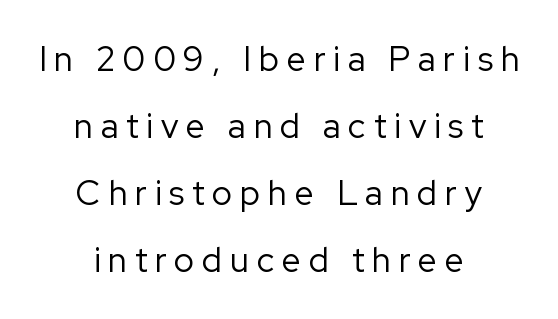
Q: Is the text bold? A: No.
Q: Is the text italic (slanted)? A: No, it is upright.
Q: Is the typeface a serif or a sans-serif typeface? A: Sans-serif.
Q: Is the text underlined? A: No.
Q: How is the paragraph aligned? A: Centered.
Q: Is the spacing between letters normal or unusually wide? A: Unusually wide.
Q: Is the spacing between lines tight, normal or loose? A: Loose.
Q: Width (condensed, normal, or wide)? A: Normal.
Q: Stroke contrast? A: Low.
Q: x-height? A: Medium.
Q: Monospaced? A: No.
